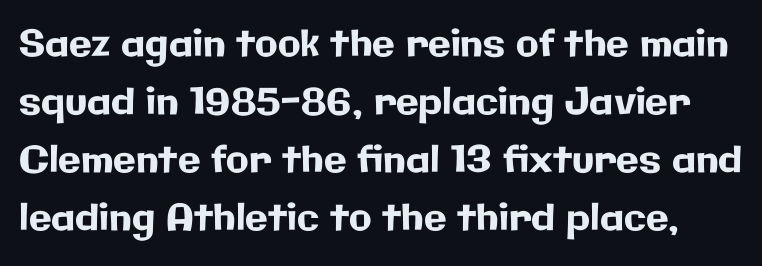
{"serif": "no", "italic": "no", "width": "normal", "stroke_contrast": "low", "x_height": "medium", "monospaced": "no", "underline": "no", "line_spacing": "normal", "line_spacing_ratio": 1.57, "letter_spacing": "normal", "letter_spacing_em": 0.0, "glyph_px": 37}
